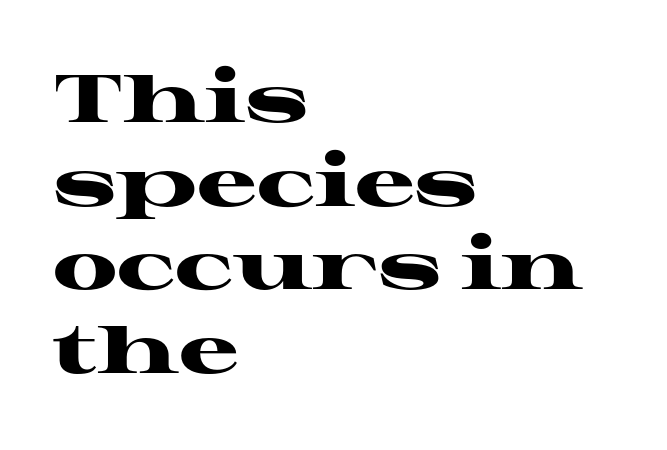
These lines carry a lot of weight — the face is fully bold. Compared with typical paragraphs, the rows here are spaced about the same. The horizontal fit of the characters is conventional and even. The type family on display is of the serif kind. Varying glyph widths throughout — classic text-font behaviour. Visually the block forms a straight wall on the left and a jagged coastline on the right.
